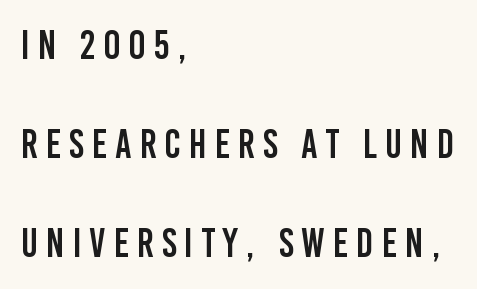
{"serif": "no", "italic": "no", "width": "condensed", "stroke_contrast": "low", "x_height": "large", "monospaced": "no", "underline": "no", "align": "left", "line_spacing": "loose", "line_spacing_ratio": 2.48, "letter_spacing": "wide", "letter_spacing_em": 0.2, "glyph_px": 40}
